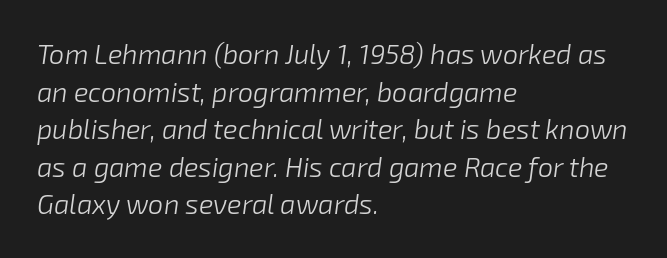
The image shows 27 px text type, italic (leaning right); set left-aligned, normal line spacing (1.39x), normal letter spacing, not underlined.
